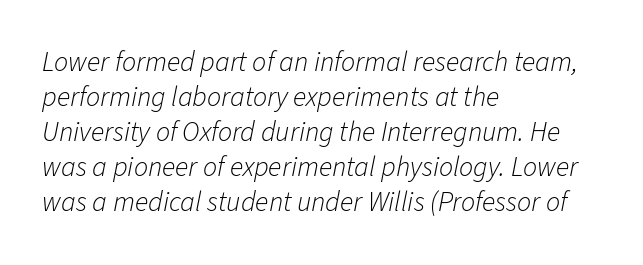
The image shows 28 px light type, italic (leaning right); set left-aligned, normal line spacing (1.25x), normal letter spacing, not underlined; low stroke contrast and a medium x-height.
